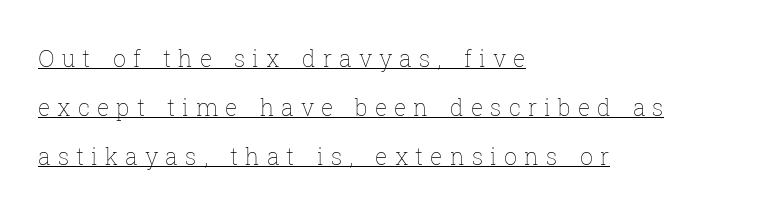
Counters stay open thanks to moderate or lighter strokes. Teacher's note: observe the even left margin — that is flush-left alignment. Airy leading. Designer's note — italics off, roman on. Every word sits above its own underline.
